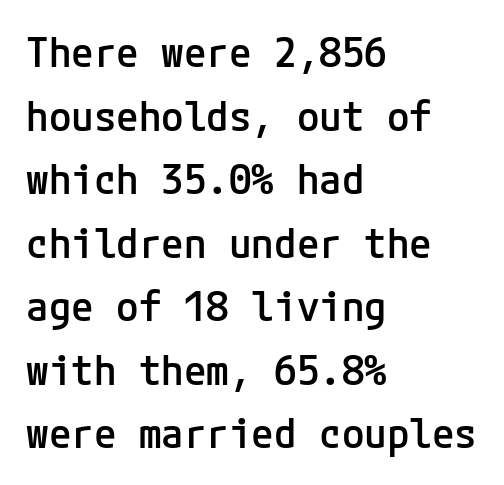
{"serif": "no", "italic": "no", "bold": "semi", "weight": "semibold", "width": "normal", "stroke_contrast": "low", "x_height": "medium", "underline": "no", "align": "left", "line_spacing": "normal", "line_spacing_ratio": 1.55, "letter_spacing": "normal", "letter_spacing_em": 0.0, "glyph_px": 41}
